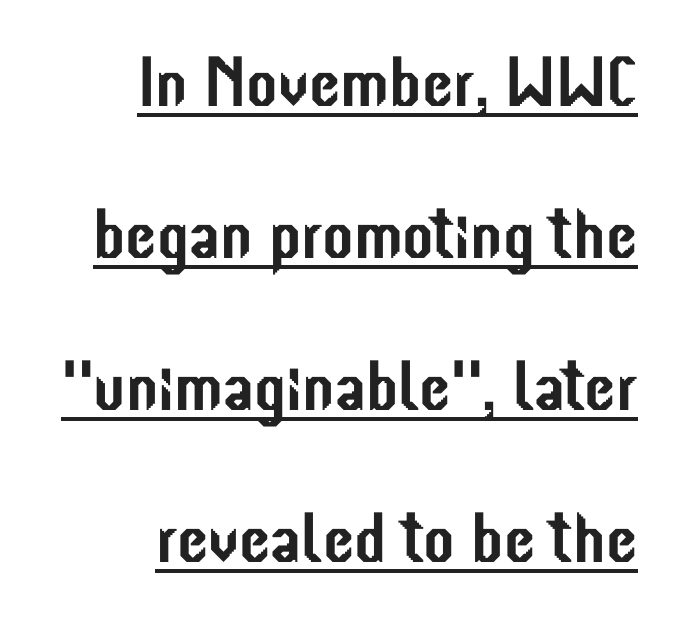
This rendering leaves character spacing at its baseline value. Students, observe the line beneath the letters — that is underlining. The leading is generous, giving the passage an open texture. The letters stand upright; this is a roman face. The face used here is proportionally spaced, like ordinary book or web type.
